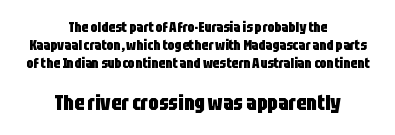
Q: Is the text bold? A: Yes.
Q: Is the text italic (slanted)? A: No, it is upright.
Q: Is the text underlined? A: No.
Q: How is the paragraph aligned? A: Centered.
Q: Is the spacing between letters normal or unusually wide? A: Normal.
Q: Is the spacing between lines tight, normal or loose? A: Normal.
Q: Which block of text is set in a larger size, the first (top) or the second (bottom)? A: The second (bottom) one.
